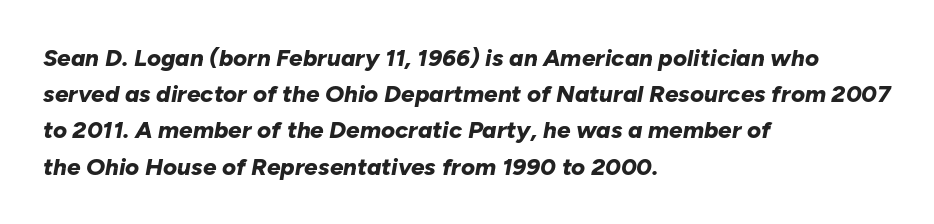
The image shows 24 px bold type, italic (leaning right); set left-aligned, normal line spacing (1.51x), normal letter spacing, not underlined.
